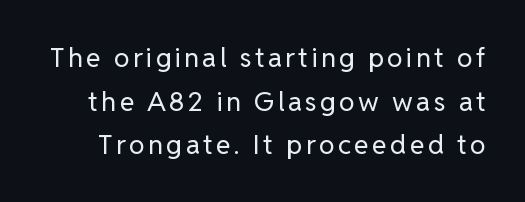
The image shows 27 px text type, upright; set normal line spacing (1.62x), not underlined.
